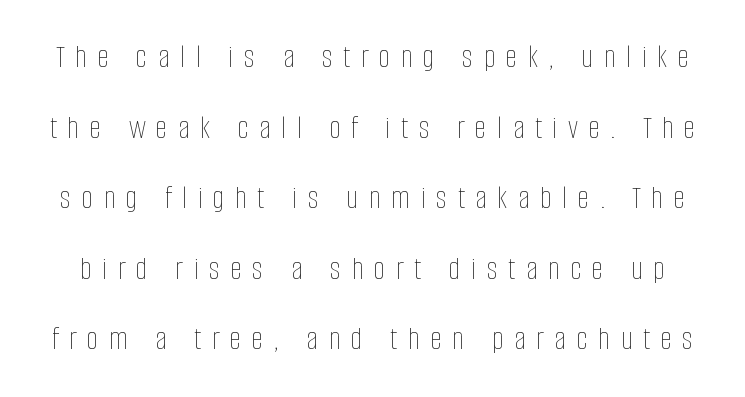
{"italic": "no", "bold": "no", "weight": "thin", "width": "condensed", "stroke_contrast": "low", "x_height": "large", "monospaced": "no", "underline": "no", "line_spacing": "loose", "line_spacing_ratio": 2.14, "letter_spacing": "wide", "letter_spacing_em": 0.32, "glyph_px": 33}
